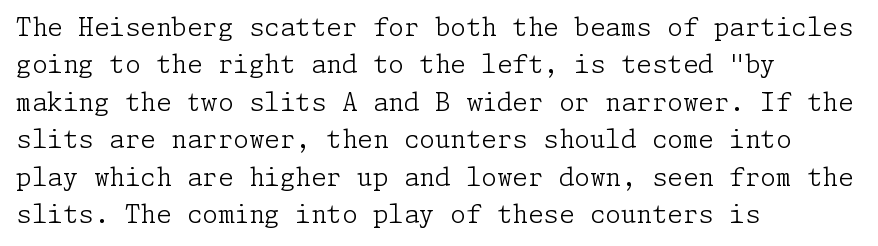
Q: Is the text bold? A: No.
Q: Is the text italic (slanted)? A: No, it is upright.
Q: Is the text underlined? A: No.
Q: How is the paragraph aligned? A: Left-aligned.
Q: Is the spacing between letters normal or unusually wide? A: Normal.
Q: Is the spacing between lines tight, normal or loose? A: Normal.
